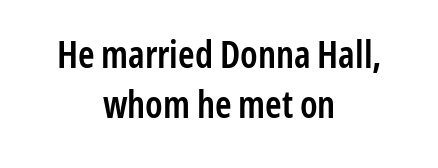
In terms of letterform style, serifs are entirely absent. A typesetter would call this proportional, since set widths differ per character. Reading down the block, each line starts at a different indent, mirrored at its end. The lines sit at an ordinary, default distance from one another. This is the regular roman posture of the typeface.
